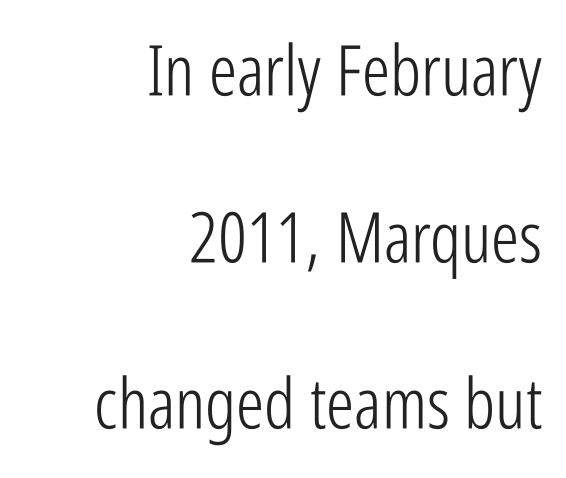
The image shows 70 px light, condensed sans-serif type, upright; set right-aligned, loose line spacing (2.38x), normal letter spacing, not underlined; low stroke contrast and a medium x-height.
